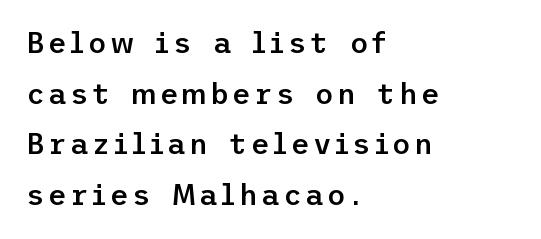
Unmarked baselines from the first word to the last. A fair bit of extra ink — the face is semibold, not bold. The ragged edge is on the right, which tells us the setting is flush left. The type sits square on the baseline with zero lean. The glyphs in this specimen are sans serif.
